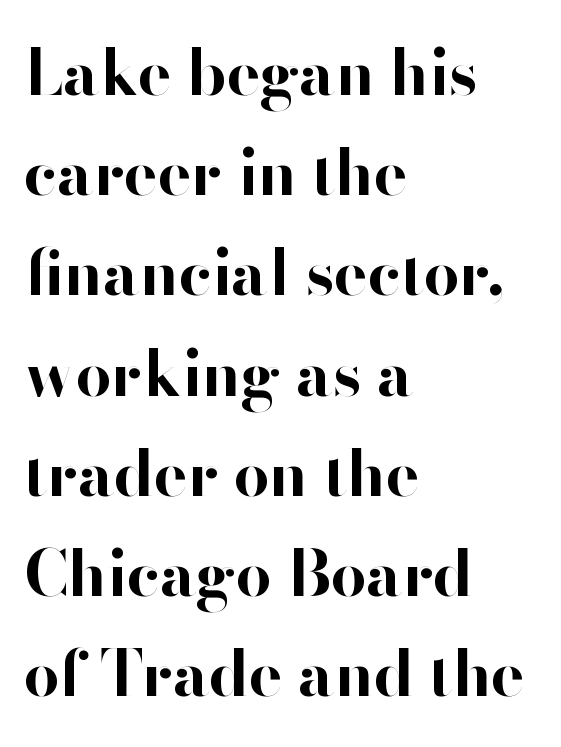
{"serif": "no", "italic": "no", "bold": "yes", "weight": "bold", "width": "normal", "stroke_contrast": "high", "x_height": "small", "monospaced": "no", "underline": "no", "align": "left", "line_spacing": "normal", "line_spacing_ratio": 1.59, "letter_spacing": "normal", "letter_spacing_em": 0.0, "glyph_px": 63}
